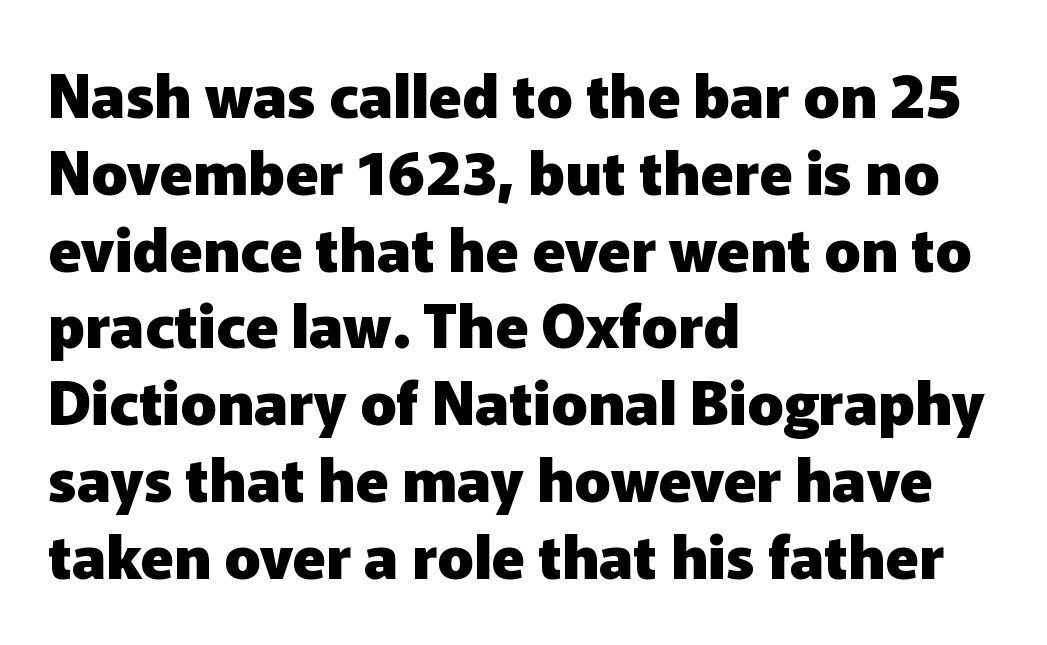
Q: Is the text bold? A: Yes.
Q: Is the text italic (slanted)? A: No, it is upright.
Q: Is the typeface a serif or a sans-serif typeface? A: Sans-serif.
Q: Is the text underlined? A: No.
Q: How is the paragraph aligned? A: Left-aligned.
Q: Is the spacing between letters normal or unusually wide? A: Normal.
Q: Is the spacing between lines tight, normal or loose? A: Normal.
Q: Width (condensed, normal, or wide)? A: Normal.
Q: Stroke contrast? A: Low.
Q: x-height? A: Medium.
Q: Monospaced? A: No.
